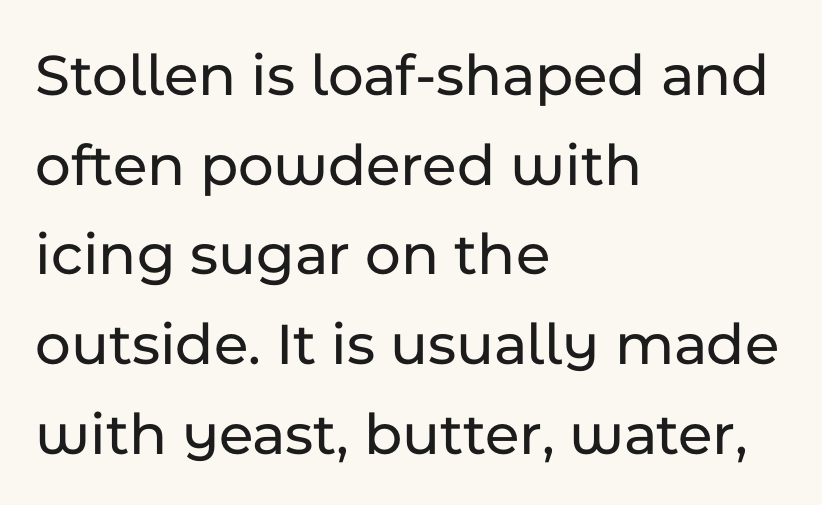
Does the leading feel generous? No, just average. Only glyphs here, with clear space below each row. Here the glyphs are tracked normally, forming tight word shapes. The typesetter chose a ragged-right arrangement here. Look at the bottom of the vertical strokes: they stop flat, with no serifs.
